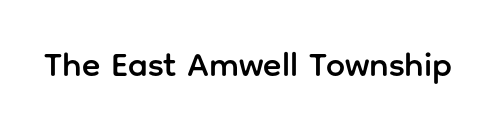
{"serif": "no", "italic": "no", "width": "normal", "stroke_contrast": "low", "x_height": "medium", "monospaced": "no", "underline": "no", "letter_spacing": "normal", "letter_spacing_em": 0.0, "glyph_px": 34}
